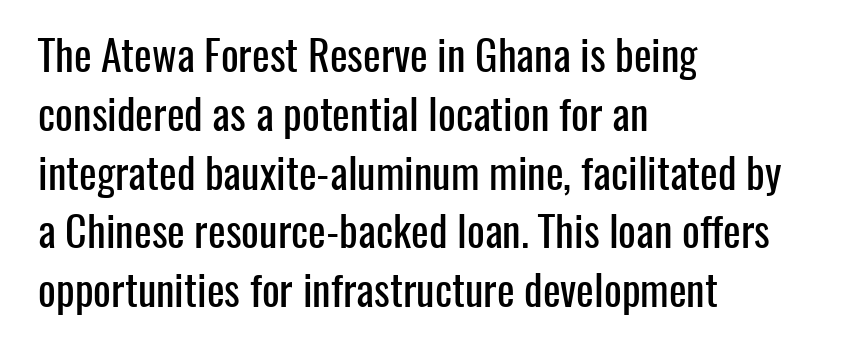
The image shows 42 px condensed sans-serif type, upright; set left-aligned, normal line spacing (1.4x), normal letter spacing, not underlined; low stroke contrast and a medium x-height.
